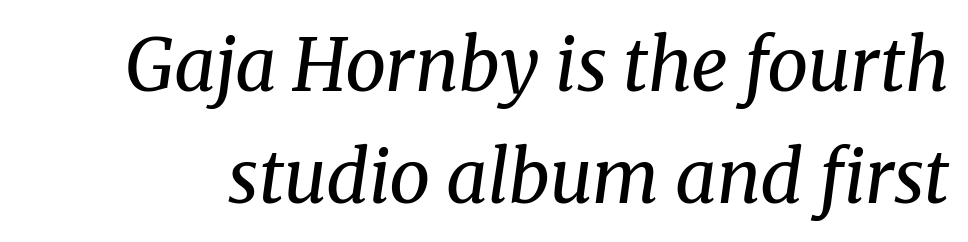
Q: Is the text bold? A: No.
Q: Is the text italic (slanted)? A: Yes, it leans right by about 8 degrees.
Q: Is the typeface a serif or a sans-serif typeface? A: Serif.
Q: Is the text underlined? A: No.
Q: Is the spacing between letters normal or unusually wide? A: Normal.
Q: Is the spacing between lines tight, normal or loose? A: Normal.
Q: Width (condensed, normal, or wide)? A: Normal.
Q: Stroke contrast? A: Medium.
Q: x-height? A: Medium.
Q: Monospaced? A: No.
